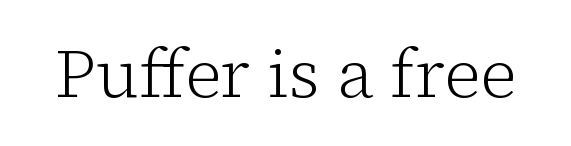
Q: Is the text bold? A: No.
Q: Is the text italic (slanted)? A: No, it is upright.
Q: Is the typeface a serif or a sans-serif typeface? A: Serif.
Q: Is the text underlined? A: No.
Q: Is the spacing between letters normal or unusually wide? A: Normal.
Q: Width (condensed, normal, or wide)? A: Normal.
Q: Stroke contrast? A: Low.
Q: x-height? A: Medium.
Q: Monospaced? A: No.
